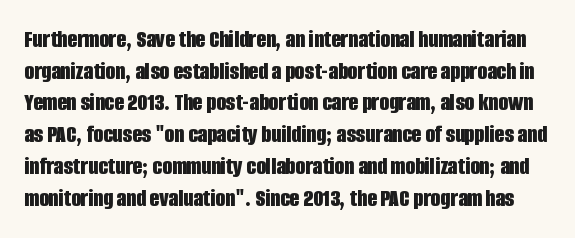
Q: Is the text bold? A: Yes.
Q: Is the text italic (slanted)? A: No, it is upright.
Q: Is the text underlined? A: No.
Q: Is the spacing between letters normal or unusually wide? A: Normal.
Q: Is the spacing between lines tight, normal or loose? A: Normal.
